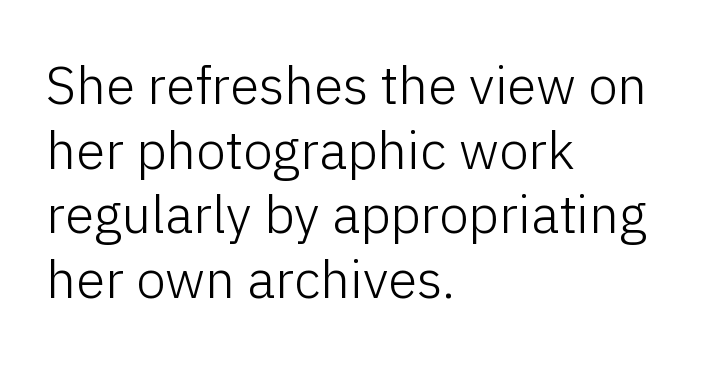
{"serif": "no", "italic": "no", "bold": "no", "weight": "light", "width": "normal", "stroke_contrast": "low", "x_height": "medium", "monospaced": "no", "underline": "no", "align": "left", "line_spacing_ratio": 1.22, "letter_spacing": "normal", "letter_spacing_em": 0.0, "glyph_px": 53}
